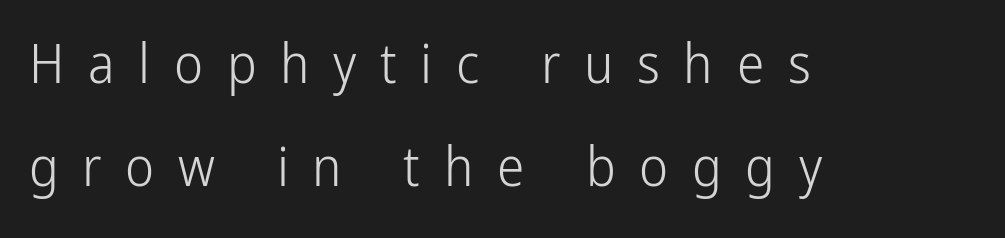
The image shows 55 px light, condensed sans-serif type, upright; set left-aligned, line spacing 1.88x, unusually wide letter spacing (+0.43 em), not underlined; low stroke contrast and a medium x-height.
